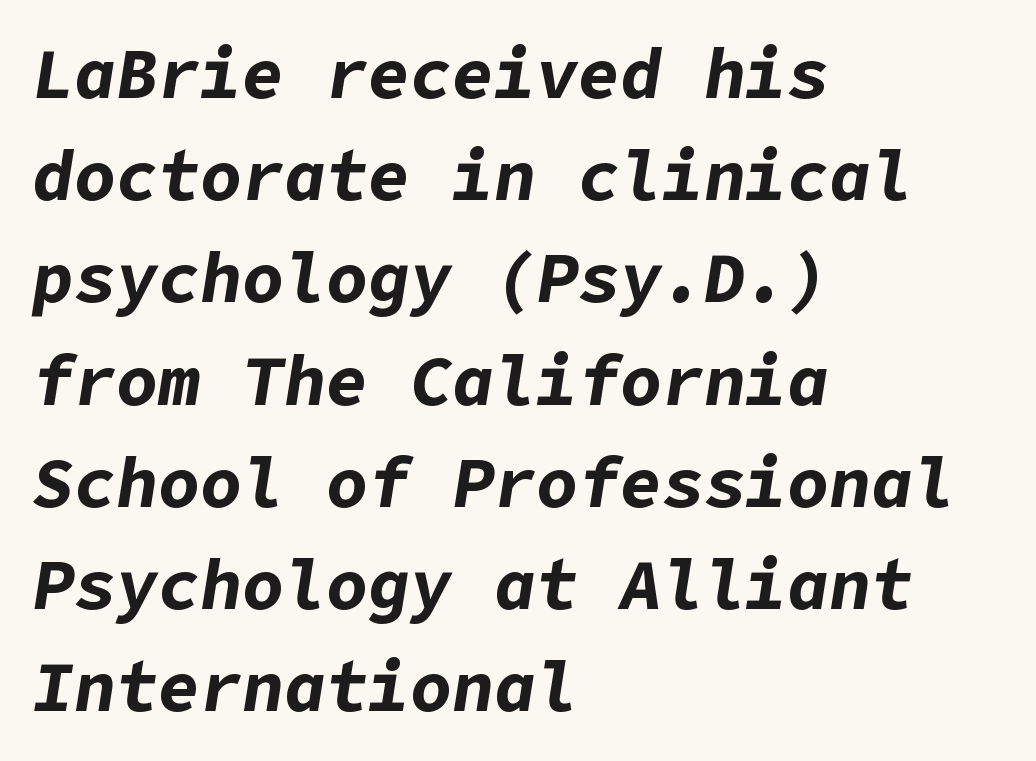
The tracking reads as untouched default to a designer's eye. Characters are canted at an angle relative to the baseline's perpendicular. If you measured baseline to baseline, you'd find a middling distance. Each glyph is drawn with heavy, bold strokes.
